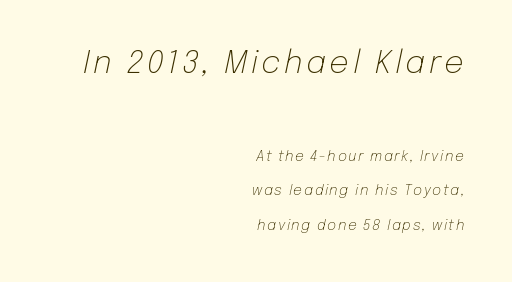
Q: Is the text bold? A: No.
Q: Is the text italic (slanted)? A: Yes, it leans right by about 12 degrees.
Q: Is the text underlined? A: No.
Q: How is the paragraph aligned? A: Right-aligned.
Q: Is the spacing between lines tight, normal or loose? A: Loose.
Q: Which block of text is set in a larger size, the first (top) or the second (bottom)? A: The first (top) one.
Q: Width (condensed, normal, or wide)? A: Normal.
Q: Stroke contrast? A: Low.
Q: x-height? A: Medium.
Q: Monospaced? A: No.
